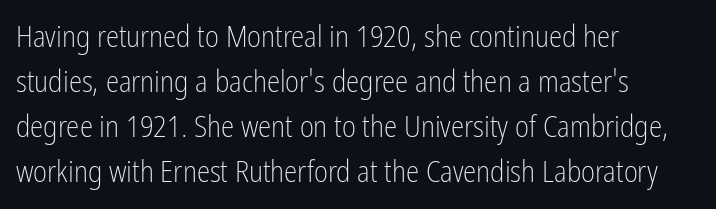
{"serif": "no", "italic": "no", "bold": "no", "weight": "light", "width": "condensed", "stroke_contrast": "low", "x_height": "medium", "monospaced": "no", "underline": "no", "align": "left", "line_spacing": "normal", "line_spacing_ratio": 1.5, "letter_spacing": "normal", "letter_spacing_em": 0.0, "glyph_px": 30}
